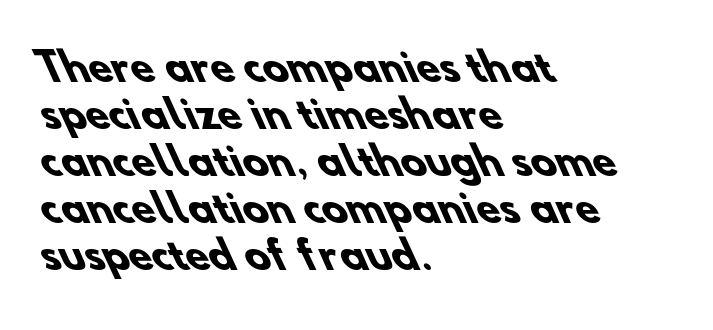
Short and long lines alike share a common starting point at left. Compared with typical body copy, the letter spacing here is the same. Underline: absent. Compared with an ordinary text face, these strokes are far heavier — a full bold.
